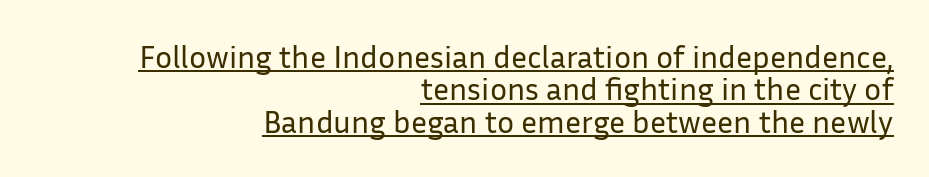
{"serif": "no", "italic": "no", "bold": "no", "weight": "regular", "width": "normal", "stroke_contrast": "low", "x_height": "medium", "monospaced": "no", "underline": "yes", "align": "right", "line_spacing": "tight", "line_spacing_ratio": 1.01, "letter_spacing": "normal", "letter_spacing_em": 0.0, "glyph_px": 32}
